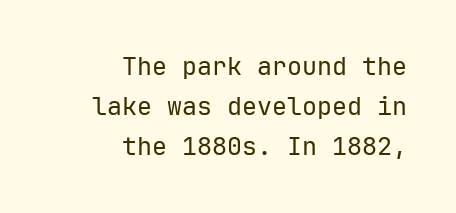
{"italic": "no", "bold": "no", "underline": "no", "align": "right", "line_spacing": "normal", "line_spacing_ratio": 1.61, "letter_spacing": "normal", "letter_spacing_em": 0.0, "glyph_px": 25}
